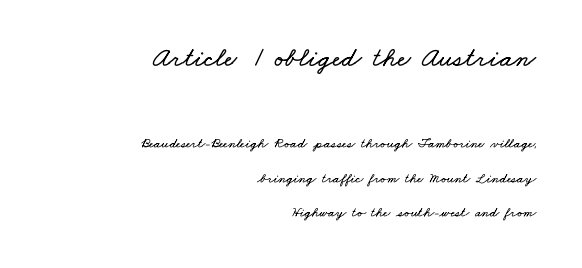
A typesetter would call this leading open, well beyond the default. The rendering keeps characters at their native spacing. Character size in the leading block exceeds that of the trailing block. The passage shown is typed in a proportional face where columns would drift.
